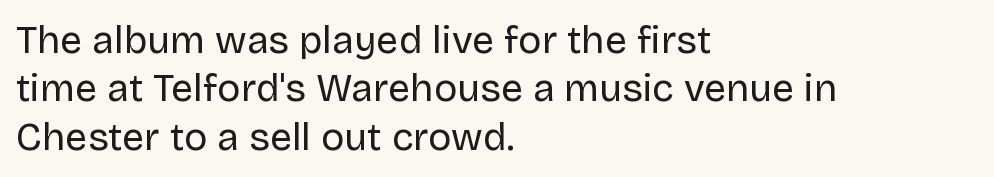
Words appear dense and cohesive because spacing is normal. Line beginnings align vertically; line endings do not. This sample has the flowing, uneven cadence of proportional lettering. Caption: face not bold, strokes unweighted. Tall strokes in this sample are plumb rather than angled.
